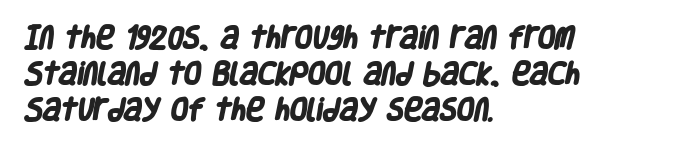
Q: Is the text bold? A: Yes.
Q: Is the text underlined? A: No.
Q: How is the paragraph aligned? A: Left-aligned.
Q: Is the spacing between letters normal or unusually wide? A: Normal.
Q: Is the spacing between lines tight, normal or loose? A: Normal.
